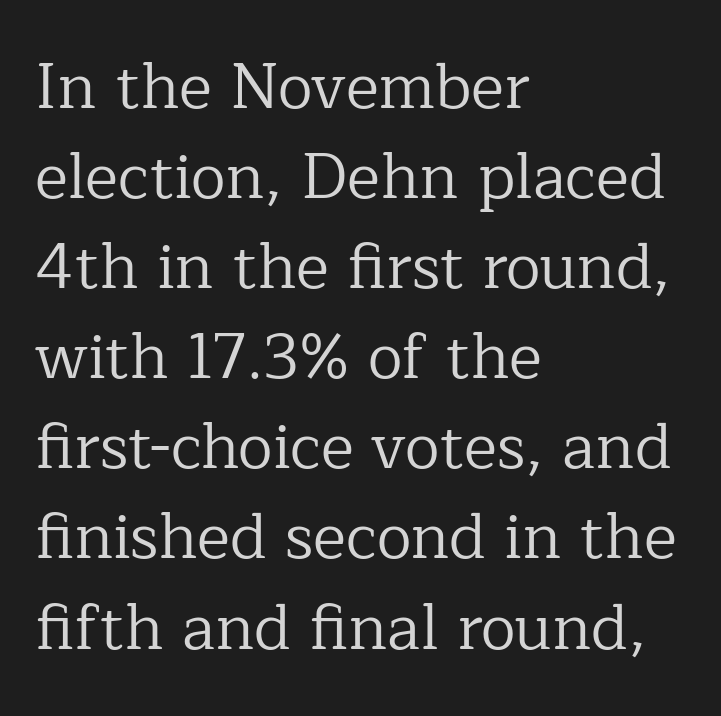
Q: Is the text bold? A: No.
Q: Is the text italic (slanted)? A: No, it is upright.
Q: Is the typeface a serif or a sans-serif typeface? A: Serif.
Q: Is the text underlined? A: No.
Q: How is the paragraph aligned? A: Left-aligned.
Q: Is the spacing between letters normal or unusually wide? A: Normal.
Q: Is the spacing between lines tight, normal or loose? A: Normal.
Q: Width (condensed, normal, or wide)? A: Normal.
Q: Stroke contrast? A: Low.
Q: x-height? A: Medium.
Q: Monospaced? A: No.
